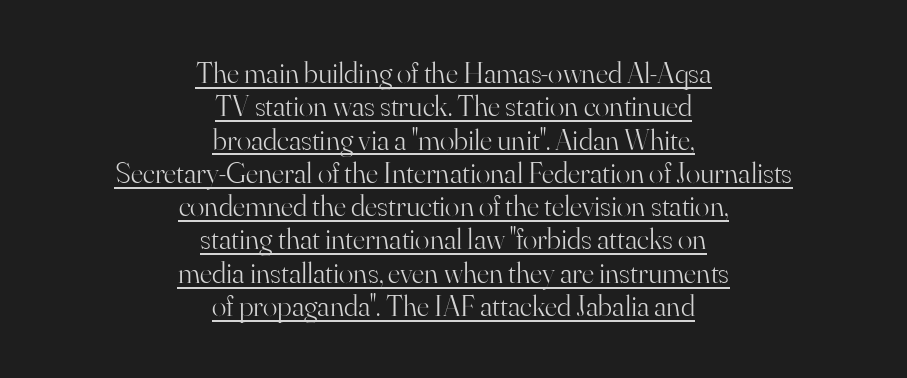
Q: Is the text bold? A: No.
Q: Is the text italic (slanted)? A: No, it is upright.
Q: Is the typeface a serif or a sans-serif typeface? A: Serif.
Q: Is the text underlined? A: Yes.
Q: How is the paragraph aligned? A: Centered.
Q: Is the spacing between letters normal or unusually wide? A: Normal.
Q: Is the spacing between lines tight, normal or loose? A: Tight.
Q: Width (condensed, normal, or wide)? A: Normal.
Q: Stroke contrast? A: High.
Q: x-height? A: Small.
Q: Monospaced? A: No.
